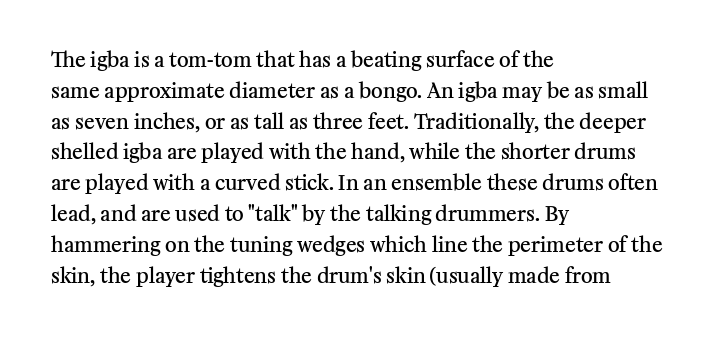
Strokes here are thickened, but only to semibold level. Successive baselines arrive at the customary interval. The axis of the letterforms is exactly vertical. Anything drawn beneath the words? Only blank space. Which margin do the lines hug? The left one — the right edge is uneven. This rendering leaves character spacing at its baseline value.
